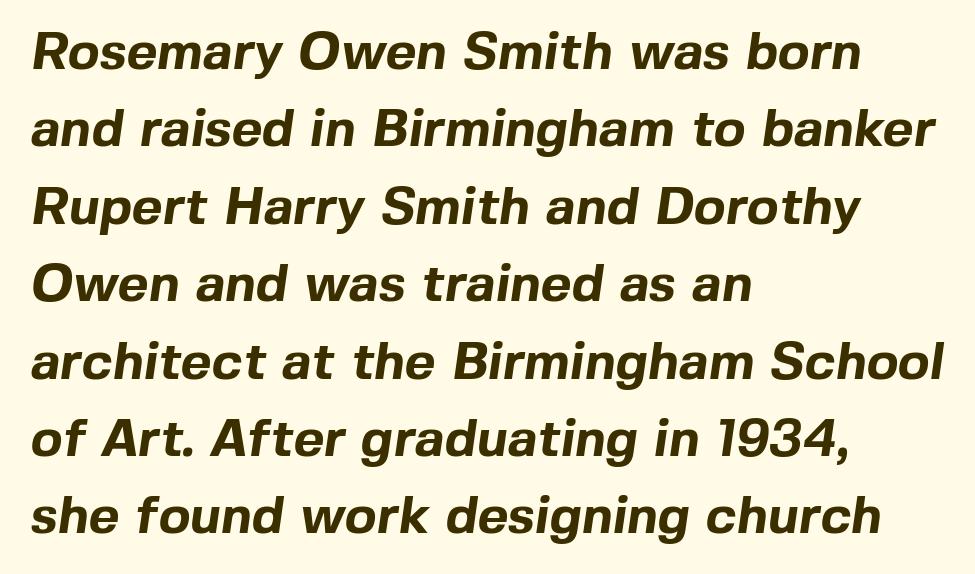
{"serif": "no", "bold": "yes", "weight": "bold", "width": "normal", "x_height": "medium", "monospaced": "no", "underline": "no", "align": "left", "line_spacing": "normal", "line_spacing_ratio": 1.46, "letter_spacing": "normal", "letter_spacing_em": 0.0, "glyph_px": 53}
